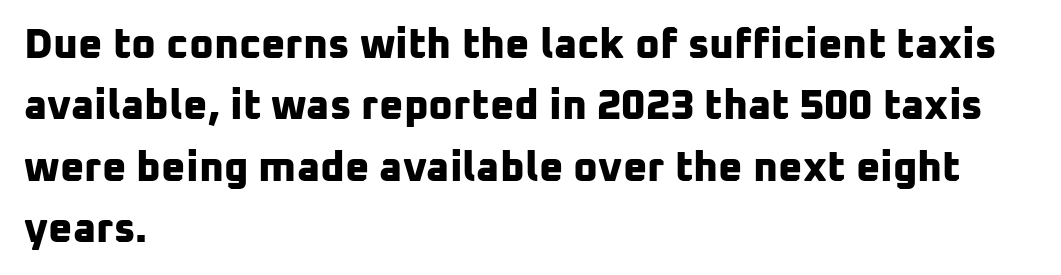
{"serif": "no", "bold": "yes", "weight": "bold", "width": "normal", "stroke_contrast": "low", "x_height": "medium", "monospaced": "no", "underline": "no", "align": "left", "line_spacing": "normal", "line_spacing_ratio": 1.46, "letter_spacing": "normal", "letter_spacing_em": 0.0, "glyph_px": 42}
